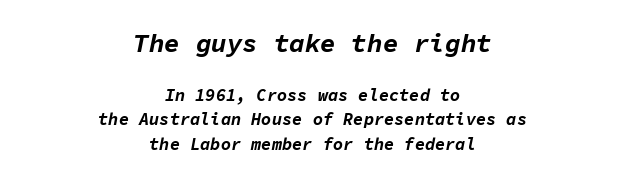
Q: Is the text bold? A: Yes.
Q: Is the text italic (slanted)? A: Yes, it leans right by about 11 degrees.
Q: Is the text underlined? A: No.
Q: How is the paragraph aligned? A: Centered.
Q: Is the spacing between letters normal or unusually wide? A: Normal.
Q: Is the spacing between lines tight, normal or loose? A: Normal.
Q: Which block of text is set in a larger size, the first (top) or the second (bottom)? A: The first (top) one.
